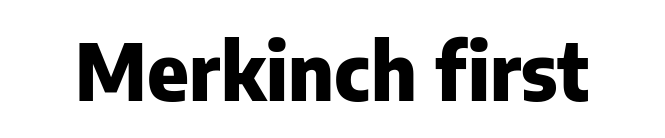
Q: Is the text bold? A: Yes.
Q: Is the text italic (slanted)? A: No, it is upright.
Q: Is the typeface a serif or a sans-serif typeface? A: Sans-serif.
Q: Is the text underlined? A: No.
Q: Is the spacing between letters normal or unusually wide? A: Normal.
Q: Width (condensed, normal, or wide)? A: Normal.
Q: Stroke contrast? A: Low.
Q: x-height? A: Medium.
Q: Monospaced? A: No.
